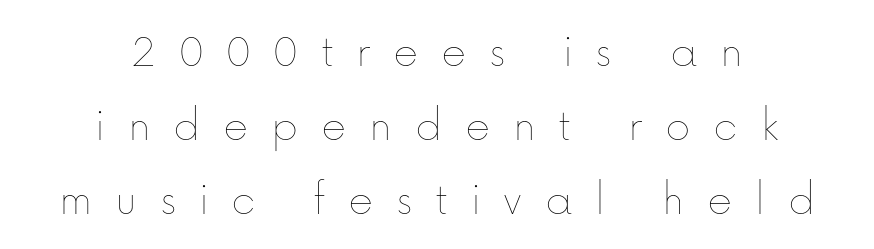
{"italic": "no", "bold": "no", "weight": "thin", "width": "normal", "stroke_contrast": "low", "x_height": "medium", "monospaced": "no", "underline": "no", "align": "center", "line_spacing": "normal", "line_spacing_ratio": 1.54, "letter_spacing": "wide", "letter_spacing_em": 0.47, "glyph_px": 48}
